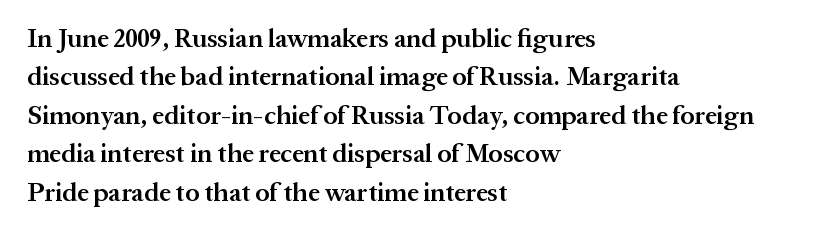
{"italic": "no", "bold": "semi", "underline": "no", "align": "left", "line_spacing": "normal", "line_spacing_ratio": 1.48, "letter_spacing": "normal", "letter_spacing_em": 0.0, "glyph_px": 26}
